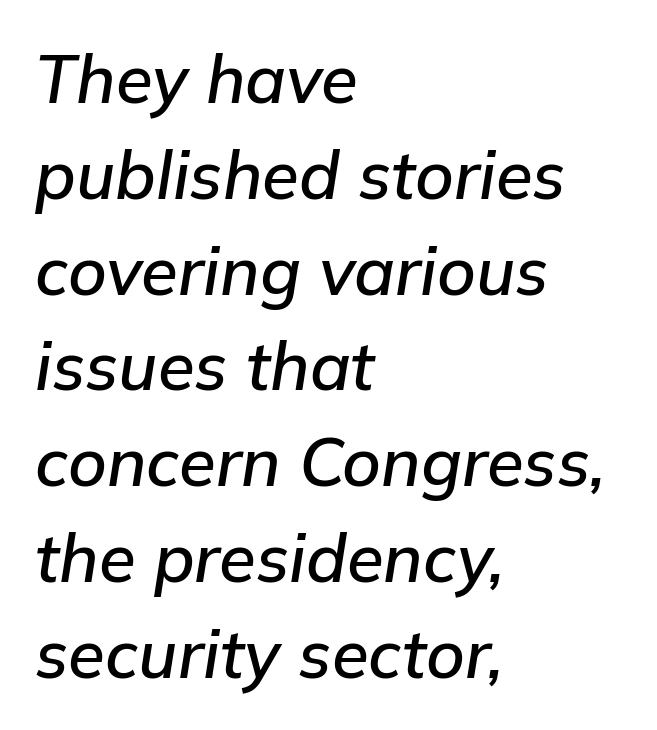
Note the varied advance widths — an 'i' is clearly narrower than an 'm'. Casual observation: everything's shoved over to the left. This is oblique type, the kind used for emphasis or titles. Inter-character spacing is left at the font's built-in metrics. A typesetter would call this leading conventional body-copy spacing. Type without underlining.
